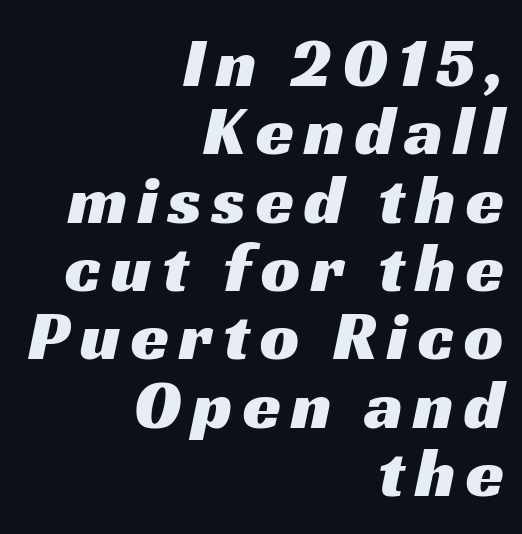
Q: Is the typeface a serif or a sans-serif typeface? A: Sans-serif.
Q: Is the text underlined? A: No.
Q: How is the paragraph aligned? A: Right-aligned.
Q: Is the spacing between lines tight, normal or loose? A: Tight.
Q: Width (condensed, normal, or wide)? A: Wide.
Q: Stroke contrast? A: Medium.
Q: x-height? A: Medium.
Q: Monospaced? A: No.
